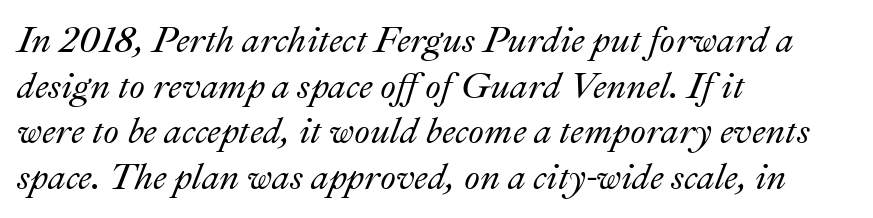
The image shows 36 px text type, italic (leaning right); set left-aligned, normal line spacing (1.27x), normal letter spacing, not underlined; medium stroke contrast and a small x-height.
